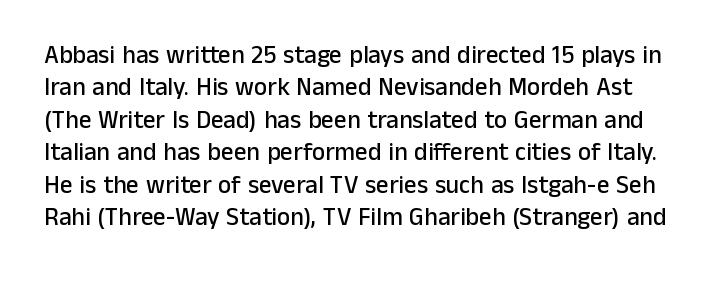
Q: Is the text italic (slanted)? A: No, it is upright.
Q: Is the text underlined? A: No.
Q: Is the spacing between letters normal or unusually wide? A: Normal.
Q: Is the spacing between lines tight, normal or loose? A: Normal.
